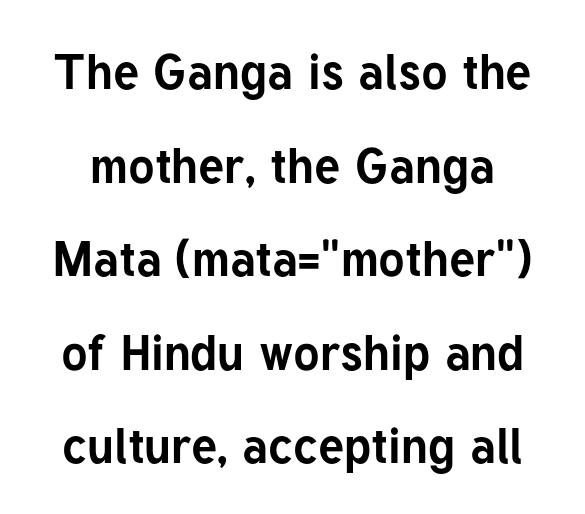
{"serif": "no", "italic": "no", "bold": "yes", "weight": "bold", "width": "normal", "stroke_contrast": "low", "x_height": "medium", "monospaced": "no", "underline": "no", "line_spacing": "loose", "line_spacing_ratio": 1.91, "letter_spacing": "normal", "letter_spacing_em": 0.0, "glyph_px": 49}
